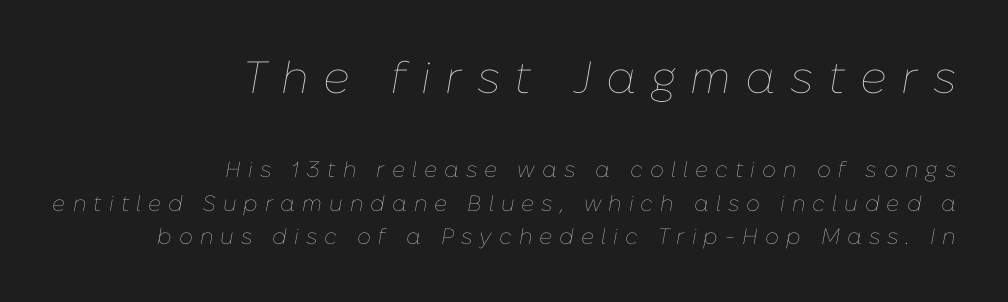
The image shows 45 px thin type, italic (leaning right); set right-aligned, normal line spacing (1.53x), unusually wide letter spacing (+0.32 em), not underlined; the first (top) block is 2.05x larger; low stroke contrast and a medium x-height.
